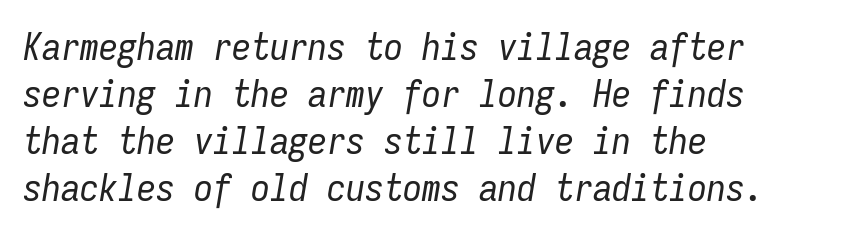
Q: Is the text bold? A: No.
Q: Is the text italic (slanted)? A: Yes, it leans right by about 9 degrees.
Q: Is the text underlined? A: No.
Q: How is the paragraph aligned? A: Left-aligned.
Q: Is the spacing between letters normal or unusually wide? A: Normal.
Q: Width (condensed, normal, or wide)? A: Condensed.
Q: Stroke contrast? A: Low.
Q: x-height? A: Medium.
Q: Monospaced? A: Yes.
